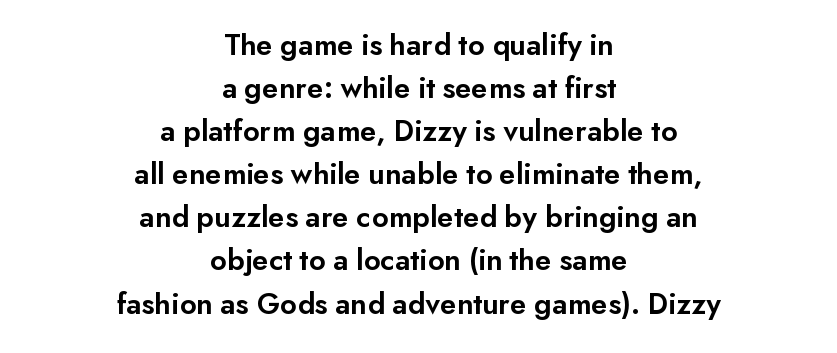
The image shows 31 px semibold sans-serif type, upright; set centered, normal line spacing (1.39x), normal letter spacing, not underlined; low stroke contrast and a small x-height.
